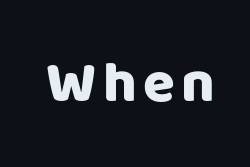
The image shows 58 px sans-serif type, upright; set not underlined; low stroke contrast and a large x-height.
